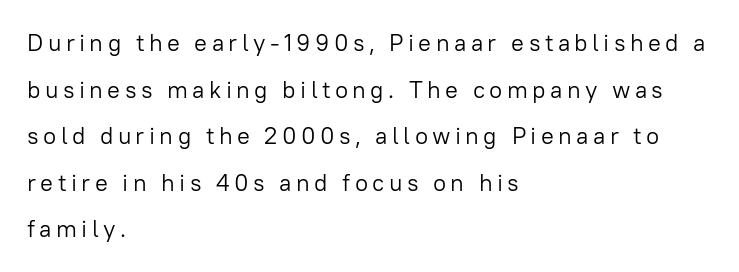
The image shows 24 px text type, upright; set left-aligned, loose line spacing (1.94x), not underlined.
